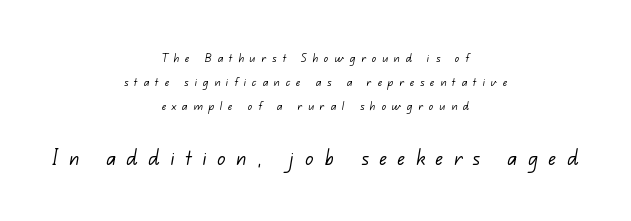
The image shows 25 px text type; set centered, line spacing 1.73x, unusually wide letter spacing (+0.43 em), not underlined; the second (bottom) block is 1.79x larger.
